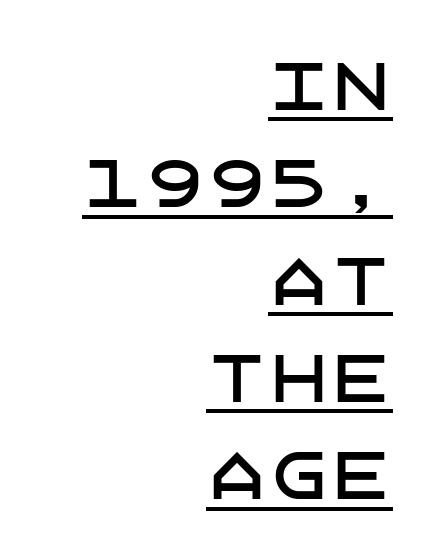
Grotesque or geometric, the face here clearly has no serifs. The space between consecutive lines is moderate. Nothing unusual about the tracking: characters are spaced as the font intends. If you drew a line through each stem, it would be perfectly vertical. The sample's only ornament is a line tracing under the words.
